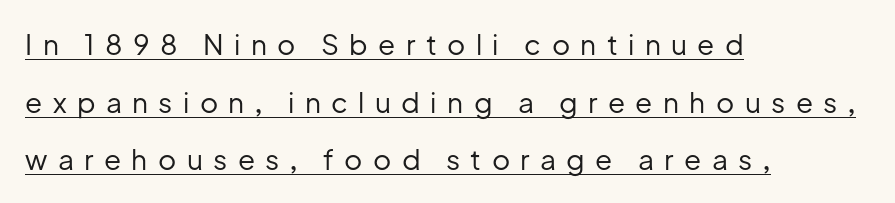
Q: Is the text bold? A: No.
Q: Is the text italic (slanted)? A: No, it is upright.
Q: Is the typeface a serif or a sans-serif typeface? A: Sans-serif.
Q: Is the text underlined? A: Yes.
Q: How is the paragraph aligned? A: Left-aligned.
Q: Is the spacing between letters normal or unusually wide? A: Unusually wide.
Q: Is the spacing between lines tight, normal or loose? A: Loose.
Q: Width (condensed, normal, or wide)? A: Normal.
Q: Stroke contrast? A: Low.
Q: x-height? A: Medium.
Q: Monospaced? A: No.
